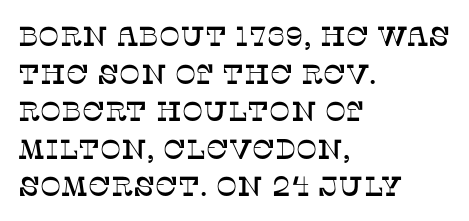
Q: Is the text italic (slanted)? A: No, it is upright.
Q: Is the typeface a serif or a sans-serif typeface? A: Serif.
Q: Is the text underlined? A: No.
Q: How is the paragraph aligned? A: Left-aligned.
Q: Is the spacing between letters normal or unusually wide? A: Normal.
Q: Is the spacing between lines tight, normal or loose? A: Normal.
Q: Width (condensed, normal, or wide)? A: Normal.
Q: Stroke contrast? A: Low.
Q: x-height? A: Large.
Q: Monospaced? A: No.
